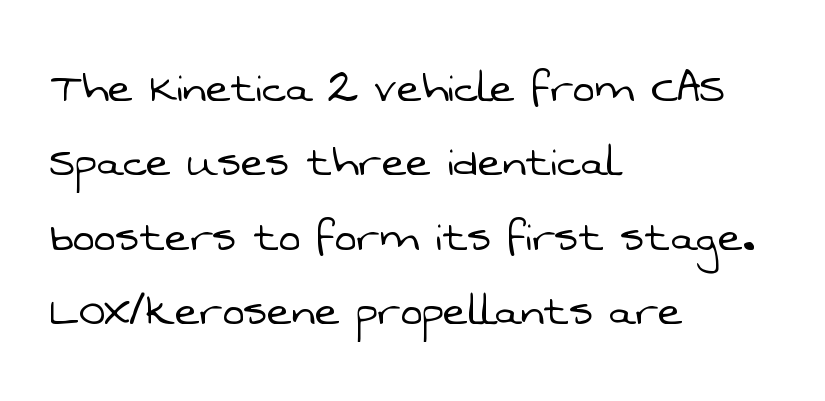
Q: Is the text bold? A: No.
Q: Is the typeface a serif or a sans-serif typeface? A: Sans-serif.
Q: Is the text underlined? A: No.
Q: How is the paragraph aligned? A: Left-aligned.
Q: Is the spacing between letters normal or unusually wide? A: Normal.
Q: Is the spacing between lines tight, normal or loose? A: Normal.
Q: Width (condensed, normal, or wide)? A: Normal.
Q: Stroke contrast? A: Low.
Q: x-height? A: Medium.
Q: Monospaced? A: No.
